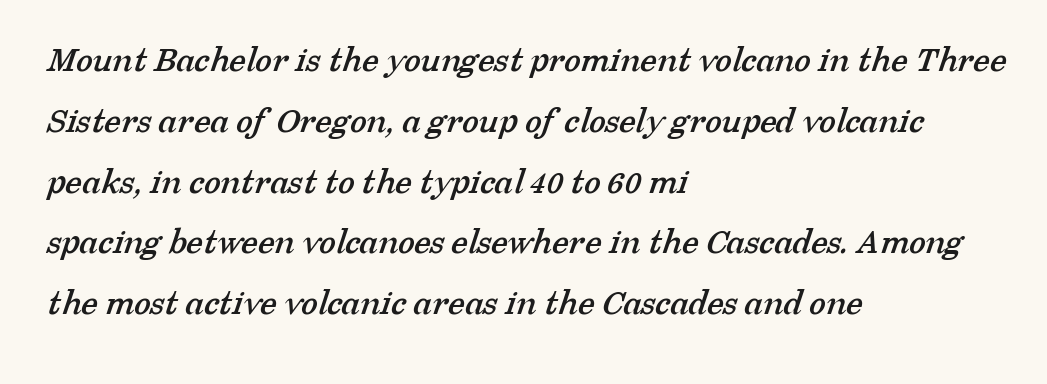
The horizontal fit of the characters is conventional and even. Typographically, this falls in the serif category. The foot of each line stays bare and open. The passage shown is typed in a proportional face where columns would drift. Each new line begins a customary step beneath the previous one.
